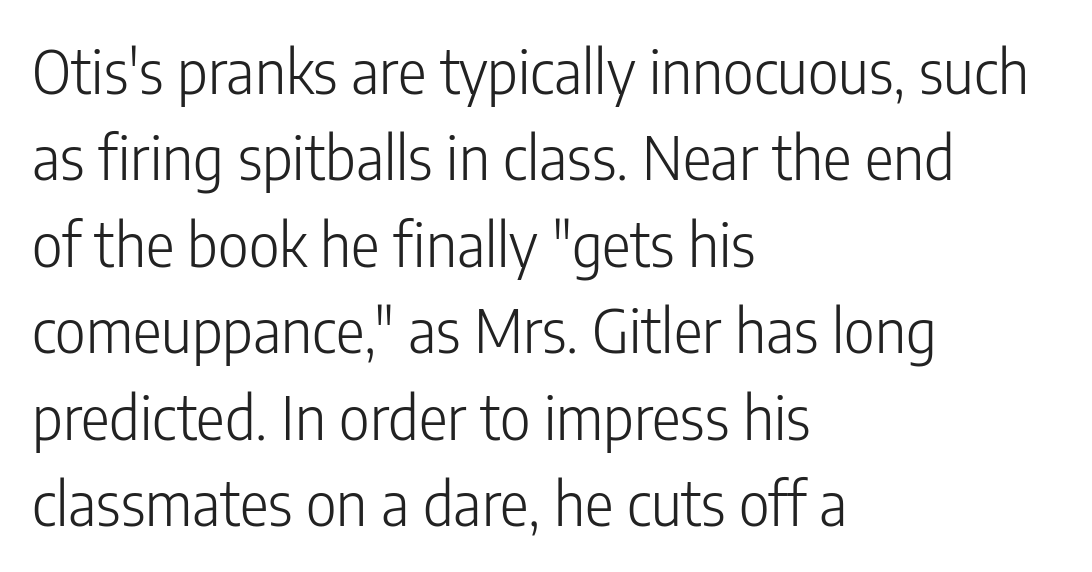
{"serif": "no", "italic": "no", "bold": "no", "weight": "light", "width": "condensed", "stroke_contrast": "low", "x_height": "medium", "monospaced": "no", "underline": "no", "align": "left", "line_spacing": "normal", "line_spacing_ratio": 1.44, "letter_spacing": "normal", "letter_spacing_em": 0.0, "glyph_px": 60}
